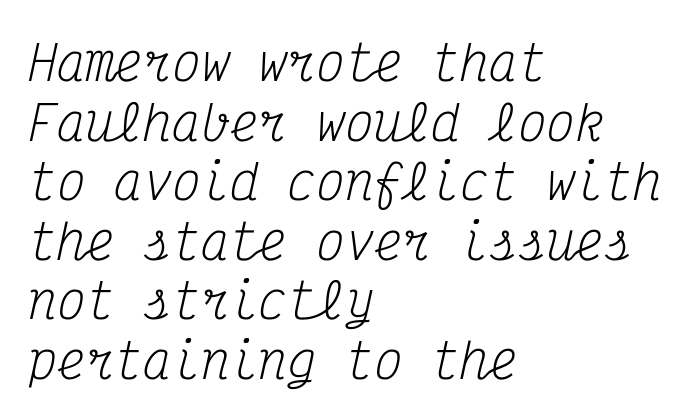
Q: Is the text bold? A: No.
Q: Is the text italic (slanted)? A: Yes, it leans right by about 12 degrees.
Q: Is the typeface a serif or a sans-serif typeface? A: Serif.
Q: Is the text underlined? A: No.
Q: How is the paragraph aligned? A: Left-aligned.
Q: Is the spacing between letters normal or unusually wide? A: Normal.
Q: Width (condensed, normal, or wide)? A: Condensed.
Q: Stroke contrast? A: Medium.
Q: x-height? A: Medium.
Q: Monospaced? A: Yes.
